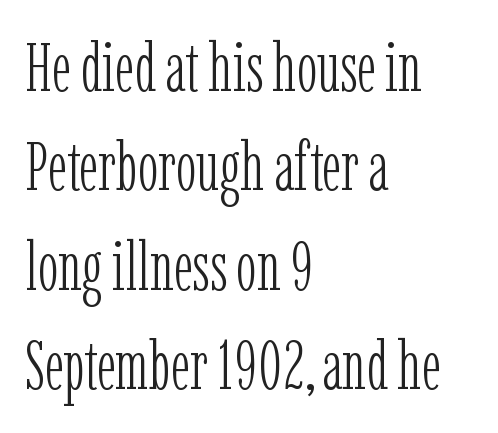
The image shows 69 px light, condensed serif type, upright; set left-aligned, normal line spacing (1.44x), normal letter spacing, not underlined; low stroke contrast and a medium x-height.
